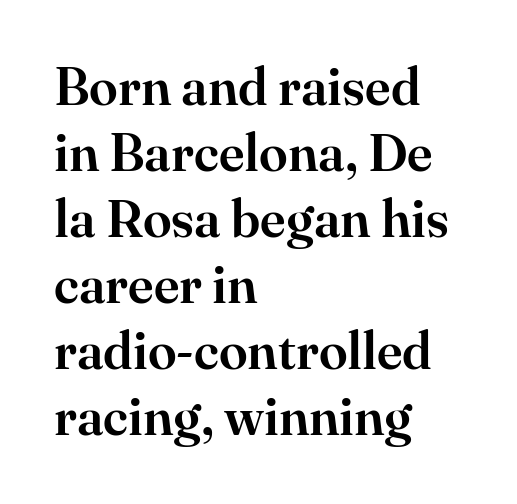
{"serif": "yes", "italic": "no", "width": "normal", "stroke_contrast": "high", "x_height": "small", "monospaced": "no", "underline": "no", "align": "left", "line_spacing": "normal", "line_spacing_ratio": 1.27, "letter_spacing": "normal", "letter_spacing_em": 0.0, "glyph_px": 52}
